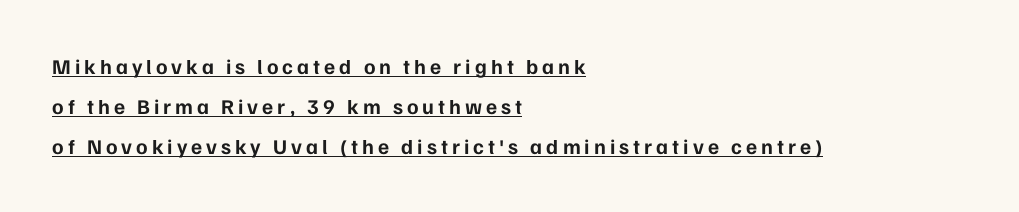
{"italic": "no", "bold": "yes", "underline": "yes", "align": "left", "line_spacing": "loose", "line_spacing_ratio": 1.91, "glyph_px": 21}
